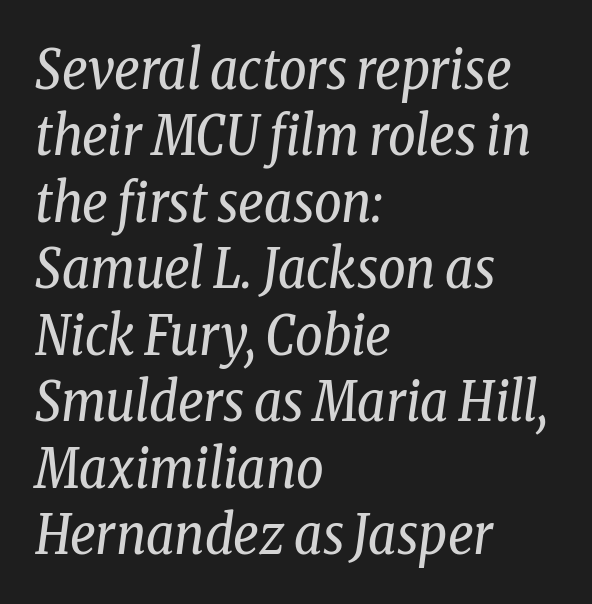
{"serif": "yes", "italic": "yes", "lean": "right", "slant_degrees": 8, "bold": "no", "weight": "regular", "width": "condensed", "stroke_contrast": "low", "x_height": "medium", "monospaced": "no", "underline": "no", "align": "left", "line_spacing_ratio": 1.23, "letter_spacing": "normal", "letter_spacing_em": 0.0, "glyph_px": 54}
